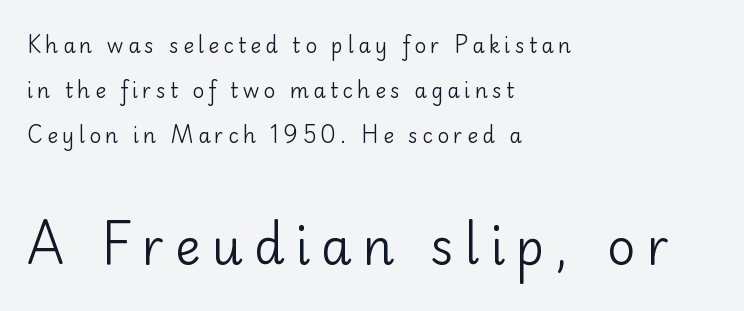
Casual observation: everything's shoved over to the left. The typesetting does not lean heavy: it is not bold. Each new line begins a long way beneath the previous one. Spacing verdict: proportional, widths tailored to each character. Letters rest on an invisible, unmarked baseline. Tracking here is generous; glyphs stand well apart from one another.
